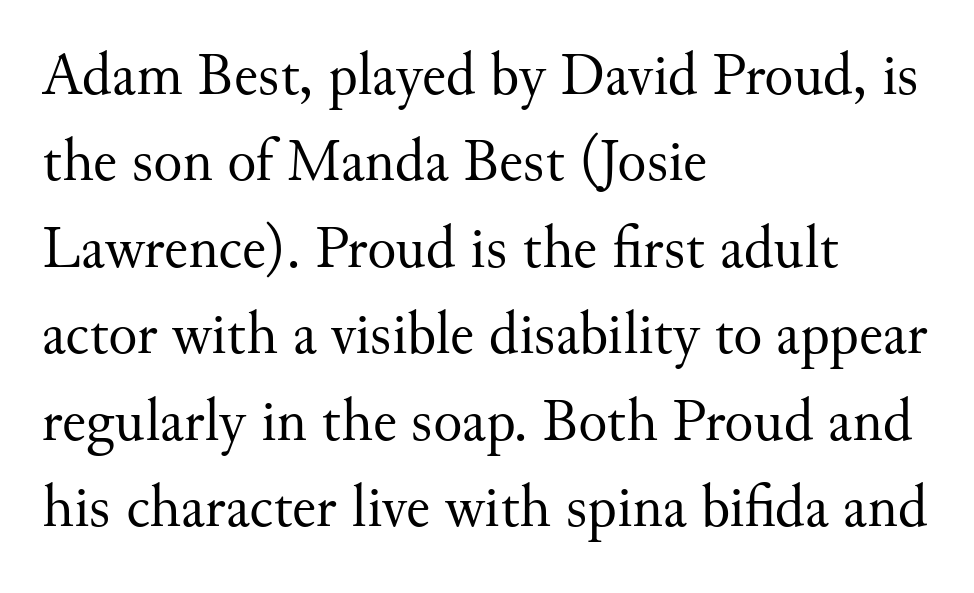
{"serif": "yes", "italic": "no", "bold": "no", "weight": "regular", "width": "normal", "stroke_contrast": "medium", "x_height": "small", "monospaced": "no", "underline": "no", "align": "left", "line_spacing": "normal", "line_spacing_ratio": 1.44, "letter_spacing": "normal", "letter_spacing_em": 0.0, "glyph_px": 60}
